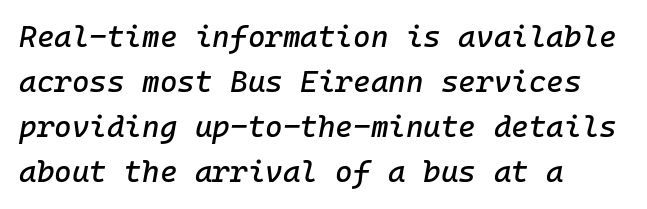
{"italic": "yes", "lean": "right", "slant_degrees": 10, "width": "normal", "stroke_contrast": "low", "x_height": "medium", "monospaced": "yes", "underline": "no", "align": "left", "line_spacing": "normal", "line_spacing_ratio": 1.5, "letter_spacing": "normal", "letter_spacing_em": 0.0, "glyph_px": 30}
